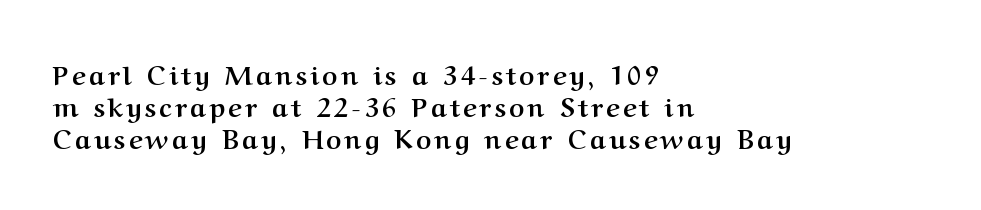
Q: Is the text bold? A: Yes.
Q: Is the text italic (slanted)? A: No, it is upright.
Q: Is the text underlined? A: No.
Q: How is the paragraph aligned? A: Left-aligned.
